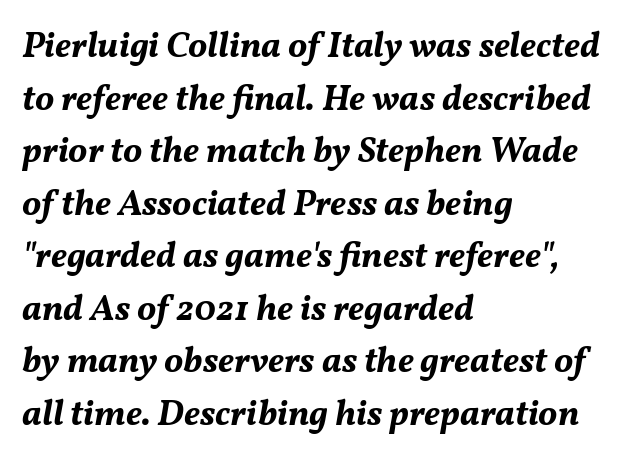
The image shows 36 px bold type, italic (leaning right); set left-aligned, normal line spacing (1.46x), normal letter spacing, not underlined; medium stroke contrast and a medium x-height.
